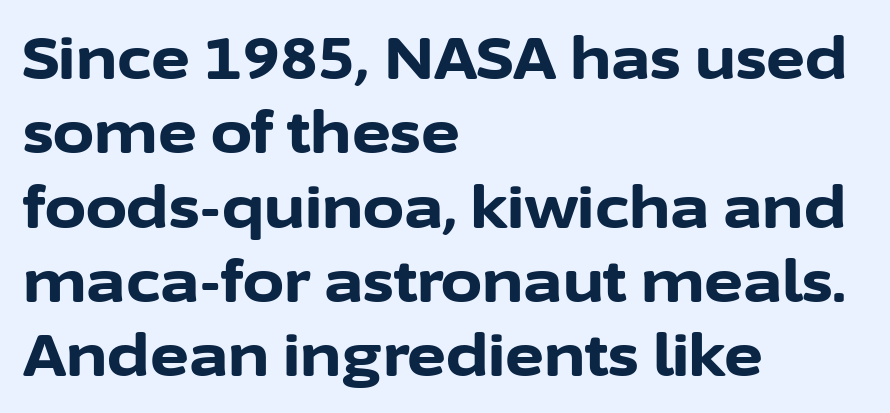
Q: Is the text bold? A: Yes.
Q: Is the text italic (slanted)? A: No, it is upright.
Q: Is the typeface a serif or a sans-serif typeface? A: Sans-serif.
Q: Is the text underlined? A: No.
Q: How is the paragraph aligned? A: Left-aligned.
Q: Is the spacing between letters normal or unusually wide? A: Normal.
Q: Is the spacing between lines tight, normal or loose? A: Normal.
Q: Width (condensed, normal, or wide)? A: Normal.
Q: Stroke contrast? A: Low.
Q: x-height? A: Medium.
Q: Monospaced? A: No.
